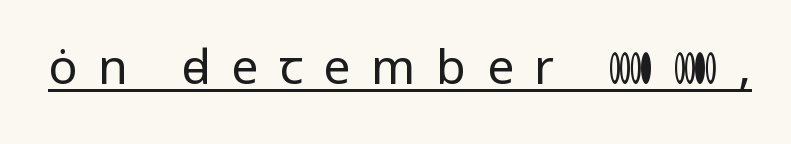
Q: Is the text bold? A: No.
Q: Is the text italic (slanted)? A: No, it is upright.
Q: Is the typeface a serif or a sans-serif typeface? A: Sans-serif.
Q: Is the text underlined? A: Yes.
Q: Is the spacing between letters normal or unusually wide? A: Unusually wide.
Q: Width (condensed, normal, or wide)? A: Normal.
Q: Stroke contrast? A: Low.
Q: x-height? A: Medium.
Q: Monospaced? A: No.
